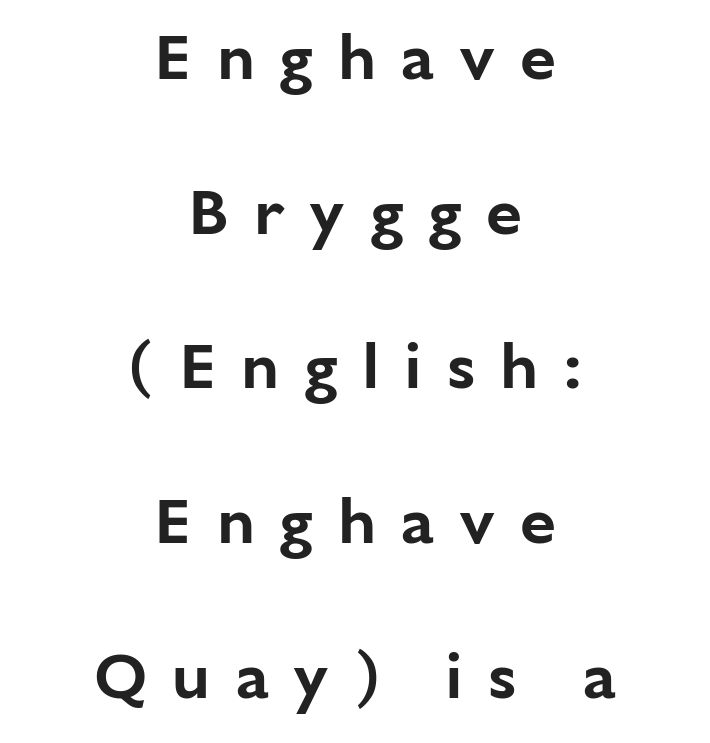
{"serif": "no", "italic": "no", "width": "normal", "stroke_contrast": "low", "x_height": "medium", "monospaced": "no", "underline": "no", "align": "center", "line_spacing": "loose", "line_spacing_ratio": 2.38, "letter_spacing": "wide", "letter_spacing_em": 0.38, "glyph_px": 65}
